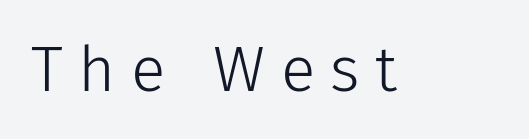
The image shows 64 px light sans-serif type, upright; set unusually wide letter spacing (+0.24 em), not underlined; low stroke contrast and a medium x-height.
